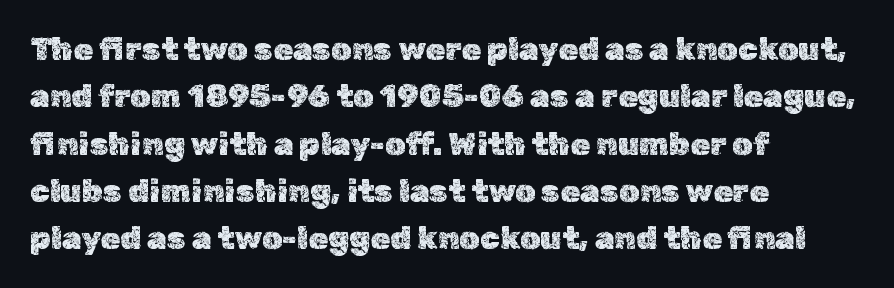
Q: Is the text italic (slanted)? A: No, it is upright.
Q: Is the text underlined? A: No.
Q: How is the paragraph aligned? A: Left-aligned.
Q: Is the spacing between letters normal or unusually wide? A: Normal.
Q: Is the spacing between lines tight, normal or loose? A: Normal.
Q: Width (condensed, normal, or wide)? A: Normal.
Q: x-height? A: Medium.
Q: Monospaced? A: No.
